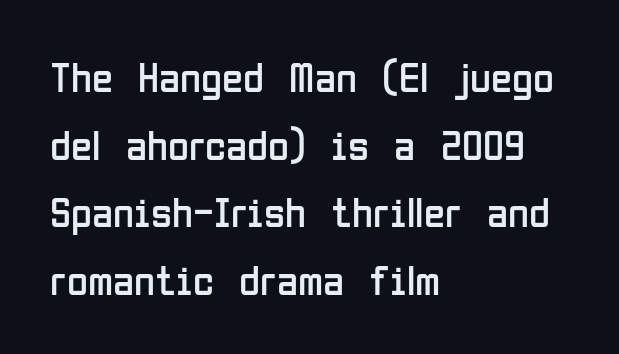
Unbolded letterforms with no extra heft. The face used here is rendered with its standard letterfit. A typesetter would call this proportional, since set widths differ per character. The line-height multiplier appears to be the usual default.
